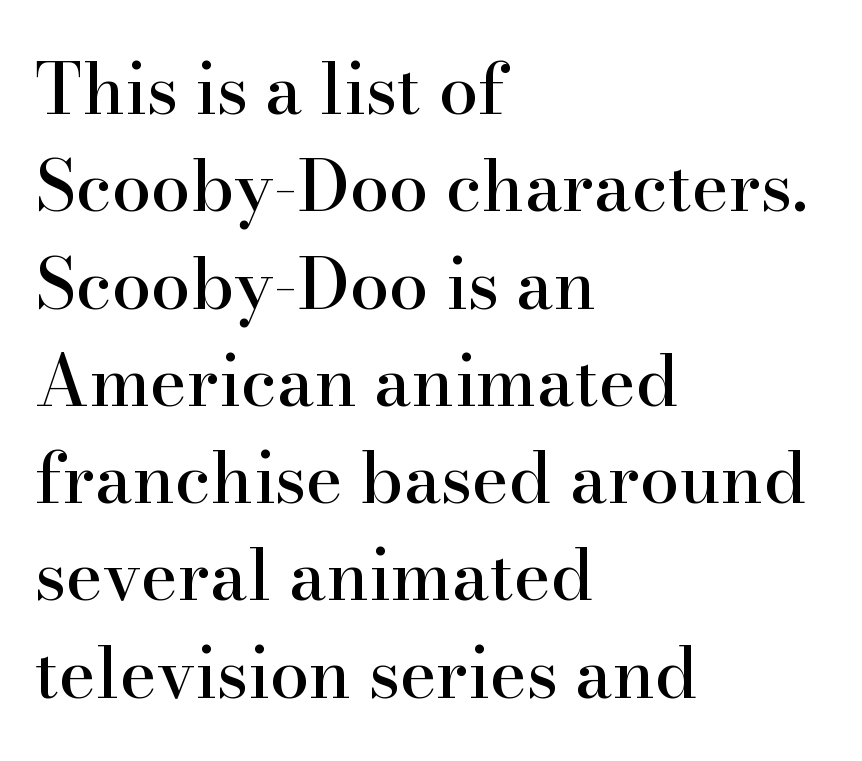
Q: Is the text italic (slanted)? A: No, it is upright.
Q: Is the typeface a serif or a sans-serif typeface? A: Serif.
Q: Is the text underlined? A: No.
Q: How is the paragraph aligned? A: Left-aligned.
Q: Is the spacing between letters normal or unusually wide? A: Normal.
Q: Is the spacing between lines tight, normal or loose? A: Normal.
Q: Width (condensed, normal, or wide)? A: Normal.
Q: Stroke contrast? A: High.
Q: x-height? A: Small.
Q: Monospaced? A: No.
